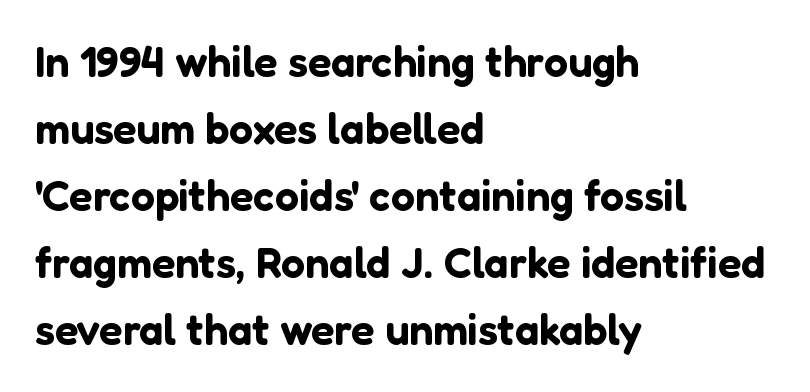
{"serif": "no", "italic": "no", "width": "normal", "stroke_contrast": "low", "x_height": "medium", "monospaced": "no", "underline": "no", "align": "left", "line_spacing": "normal", "line_spacing_ratio": 1.56, "letter_spacing": "normal", "letter_spacing_em": 0.0, "glyph_px": 43}
